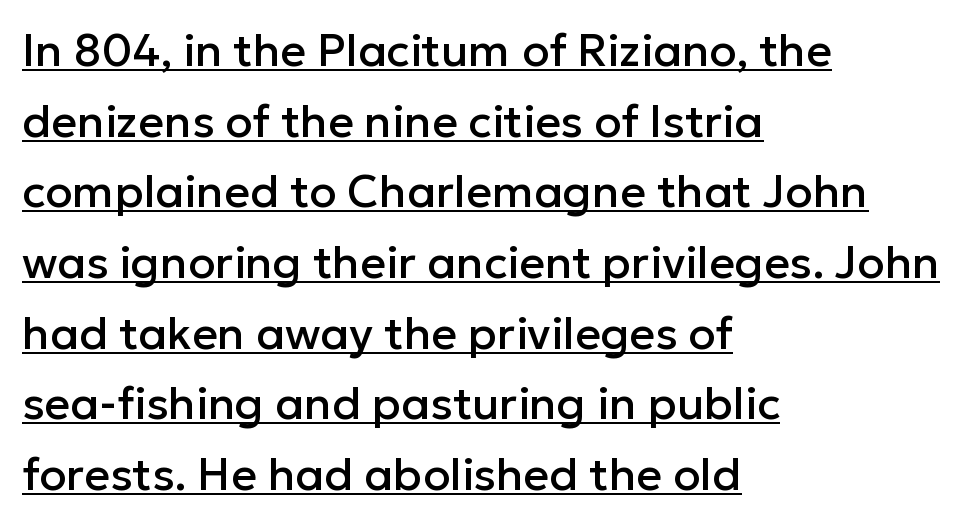
The face used here appears with an underline applied. The text was rendered using a sans face with plain stroke endings. A student would call this left alignment; a typographer would say flush left, rag right. Proportional: the letters do not fall into vertical columns. Posture: upright roman. The letterforms sit shoulder to shoulder at normal distance.
